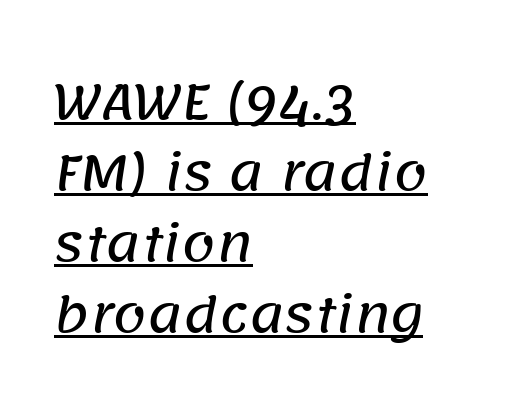
The image shows 48 px sans-serif type; set left-aligned, normal line spacing (1.48x), normal letter spacing, underlined; low stroke contrast and a large x-height.
